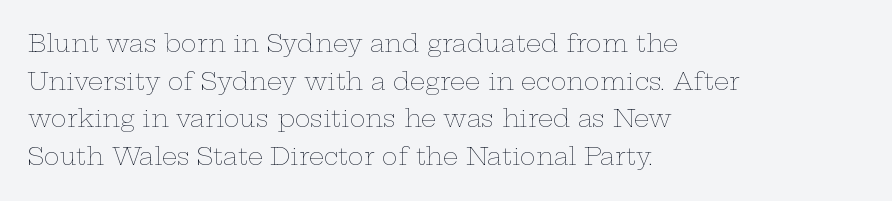
The setting favours the left margin, as ordinary paragraphs usually do. The face looks like a standard text weight, possibly lighter. Each row of text sits above clean, open space. Posture: straight, roman, zero tilt.
